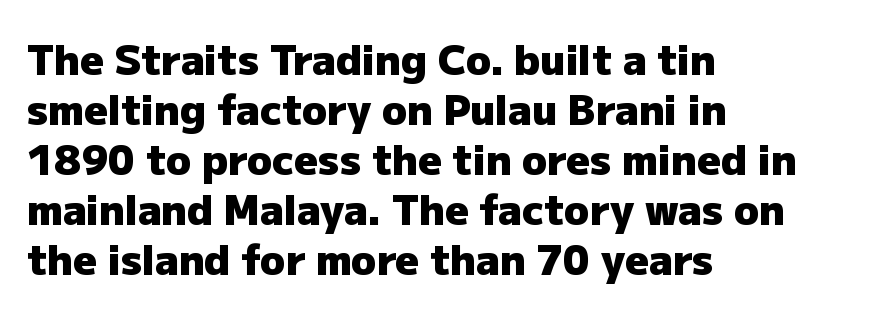
{"serif": "no", "italic": "no", "bold": "yes", "weight": "heavy", "width": "normal", "stroke_contrast": "low", "x_height": "medium", "monospaced": "no", "underline": "no", "align": "left", "line_spacing_ratio": 1.22, "letter_spacing": "normal", "letter_spacing_em": 0.0, "glyph_px": 41}
